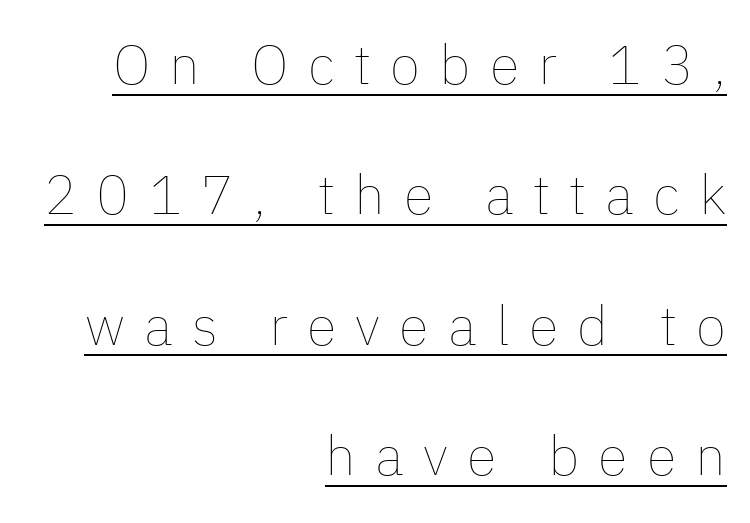
{"italic": "no", "bold": "no", "weight": "thin", "width": "normal", "stroke_contrast": "low", "x_height": "medium", "monospaced": "no", "underline": "yes", "align": "right", "line_spacing": "loose", "line_spacing_ratio": 2.37, "letter_spacing": "wide", "letter_spacing_em": 0.35, "glyph_px": 55}
